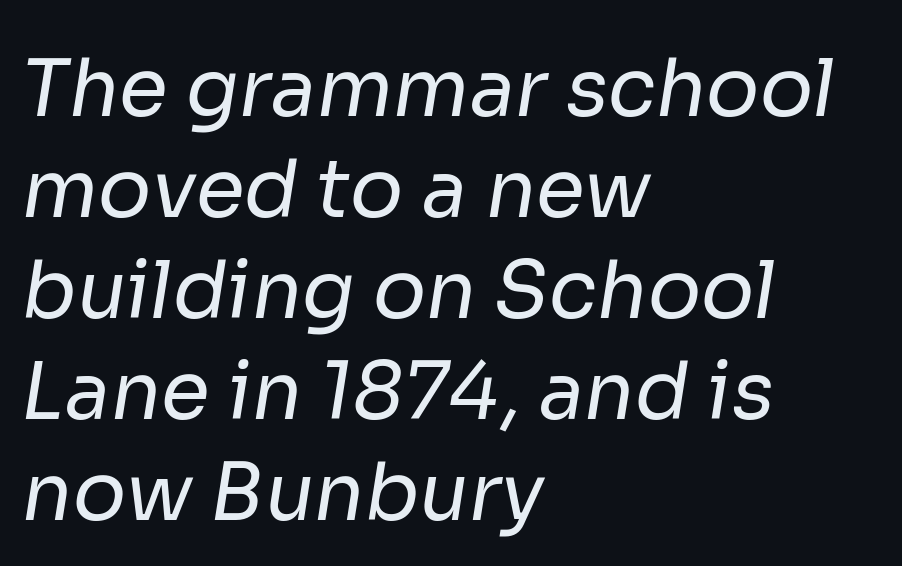
The image shows 79 px regular-weight sans-serif type; set left-aligned, normal line spacing (1.28x), normal letter spacing, not underlined; low stroke contrast and a medium x-height.
